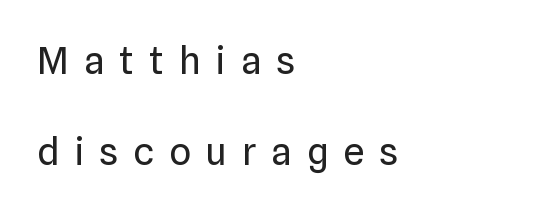
All the whitespace from short lines collects on the right. Letters rest on an invisible, unmarked baseline. These lines are composed in type without serifs. Spacing between characters has been opened up far beyond the box default.
